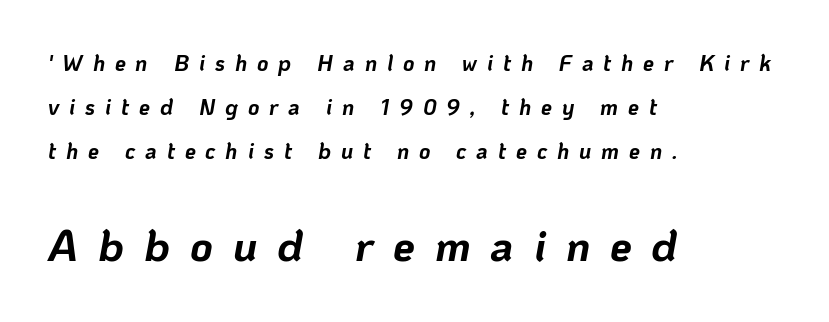
The image shows 44 px bold type, italic (leaning right); set left-aligned, loose line spacing (2.0x), unusually wide letter spacing (+0.45 em), not underlined; the second (bottom) block is 2.0x larger; low stroke contrast and a medium x-height.
